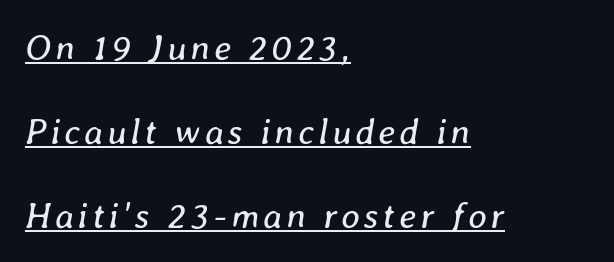
Bold? No — there's no thickening of the strokes. The whole block is typeset with a tilt. Note the varied advance widths — an 'i' is clearly narrower than an 'm'. Regarding leading, the lines here are spaced well apart.
